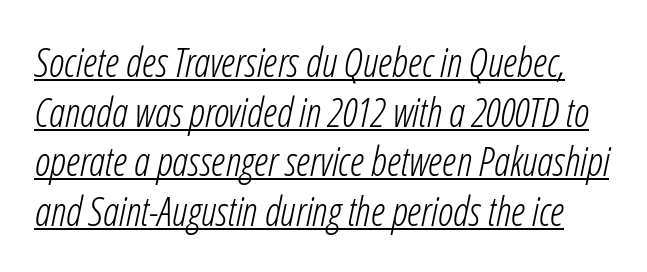
Bold? No — there's no thickening of the strokes. A typesetter would mark this as italic. Do the characters align in a grid? No, the font is proportional. Descenders here cross a horizontal rule under the line.
